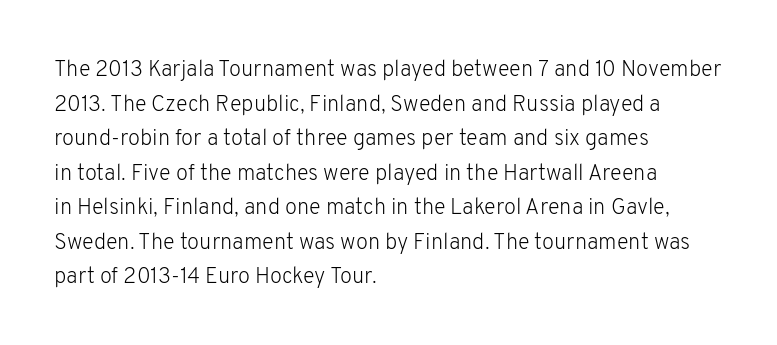
{"italic": "no", "bold": "no", "underline": "no", "align": "left", "line_spacing": "normal", "line_spacing_ratio": 1.57, "letter_spacing": "normal", "letter_spacing_em": 0.0, "glyph_px": 22}
